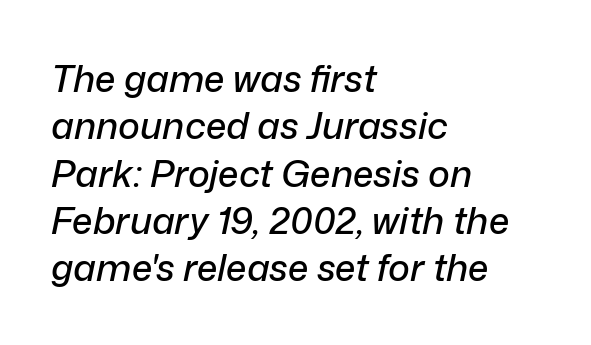
Q: Is the text italic (slanted)? A: Yes, it leans right by about 12 degrees.
Q: Is the text underlined? A: No.
Q: How is the paragraph aligned? A: Left-aligned.
Q: Is the spacing between letters normal or unusually wide? A: Normal.
Q: Is the spacing between lines tight, normal or loose? A: Normal.
Q: Width (condensed, normal, or wide)? A: Normal.
Q: Stroke contrast? A: Low.
Q: x-height? A: Medium.
Q: Monospaced? A: No.
